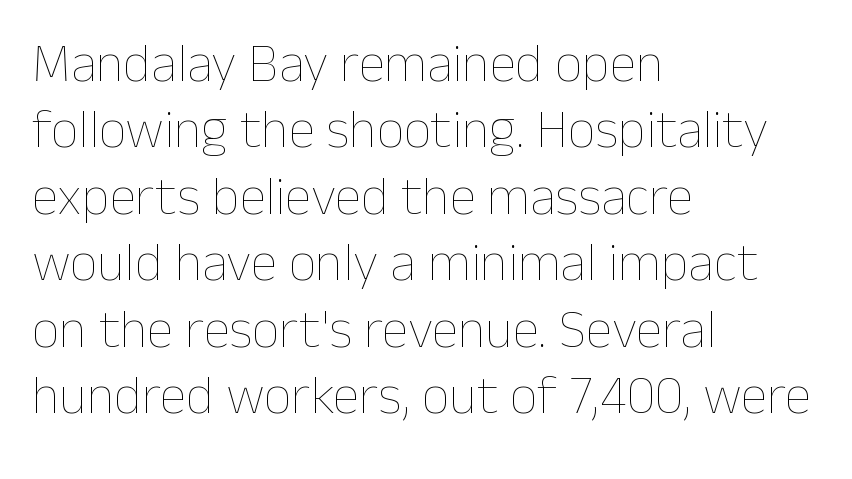
The weight tops out at a normal text grade. Compared with typical body copy, the letter spacing here is the same. Just letters on the line, the space beneath them empty. Varying glyph widths throughout — classic text-font behaviour. A classic flush-left, rag-right setting is used for this passage.
